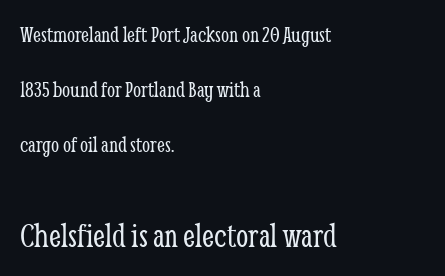
{"serif": "yes", "italic": "no", "bold": "no", "weight": "light", "width": "condensed", "stroke_contrast": "low", "x_height": "medium", "monospaced": "no", "underline": "no", "align": "left", "line_spacing": "loose", "line_spacing_ratio": 2.4, "letter_spacing": "normal", "letter_spacing_em": 0.0, "larger_block": "second", "size_ratio": 1.52, "glyph_px": 35}
